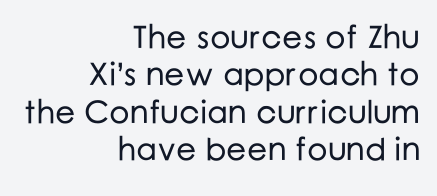
The image shows 32 px sans-serif type, upright; set right-aligned, line spacing 1.17x, normal letter spacing, not underlined; low stroke contrast and a medium x-height.
